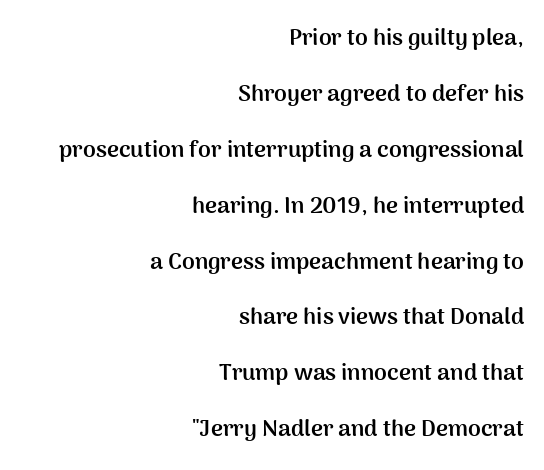
Q: Is the text bold? A: Yes.
Q: Is the text italic (slanted)? A: No, it is upright.
Q: Is the text underlined? A: No.
Q: How is the paragraph aligned? A: Right-aligned.
Q: Is the spacing between letters normal or unusually wide? A: Normal.
Q: Is the spacing between lines tight, normal or loose? A: Loose.
